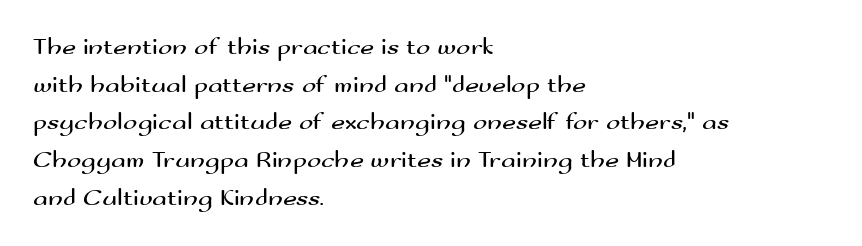
Q: Is the text bold? A: No.
Q: Is the text italic (slanted)? A: No, it is upright.
Q: Is the text underlined? A: No.
Q: How is the paragraph aligned? A: Left-aligned.
Q: Is the spacing between letters normal or unusually wide? A: Normal.
Q: Is the spacing between lines tight, normal or loose? A: Normal.
